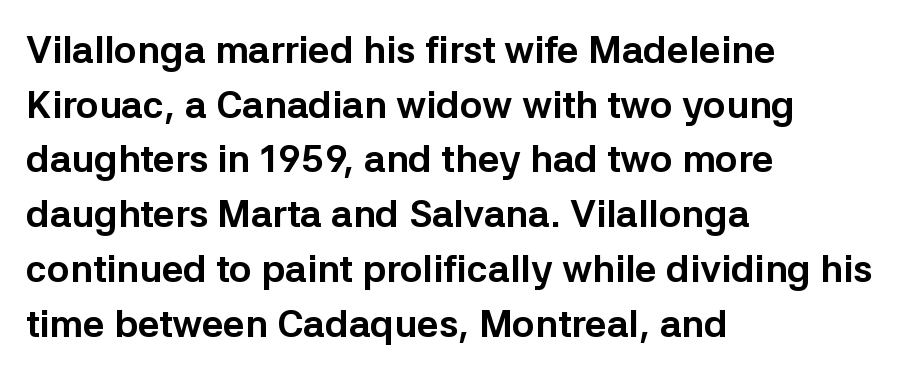
The image shows 38 px bold sans-serif type, upright; set left-aligned, normal line spacing (1.44x), normal letter spacing, not underlined; low stroke contrast and a medium x-height.
